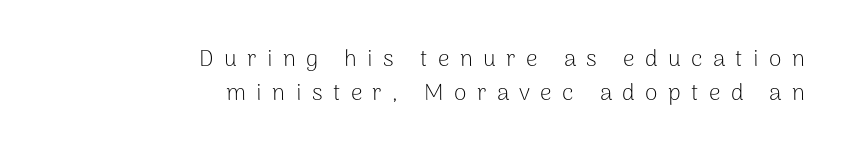
The image shows 23 px text type, upright; set right-aligned, normal line spacing (1.46x), unusually wide letter spacing (+0.45 em), not underlined.
